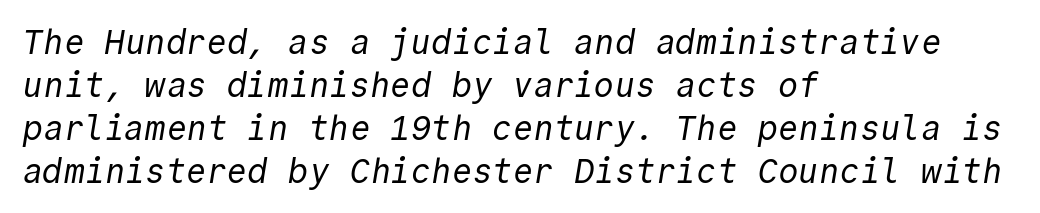
Q: Is the text bold? A: No.
Q: Is the typeface a serif or a sans-serif typeface? A: Sans-serif.
Q: Is the text underlined? A: No.
Q: How is the paragraph aligned? A: Left-aligned.
Q: Is the spacing between letters normal or unusually wide? A: Normal.
Q: Is the spacing between lines tight, normal or loose? A: Normal.
Q: Width (condensed, normal, or wide)? A: Normal.
Q: x-height? A: Medium.
Q: Monospaced? A: Yes.
